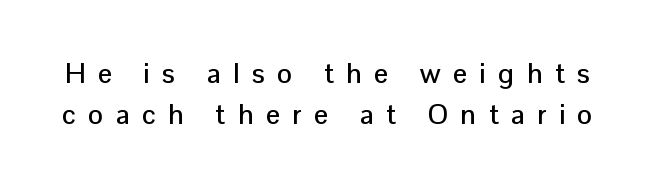
{"serif": "no", "italic": "no", "width": "normal", "stroke_contrast": "low", "x_height": "medium", "monospaced": "no", "underline": "no", "line_spacing": "normal", "line_spacing_ratio": 1.47, "letter_spacing": "wide", "letter_spacing_em": 0.45, "glyph_px": 28}
